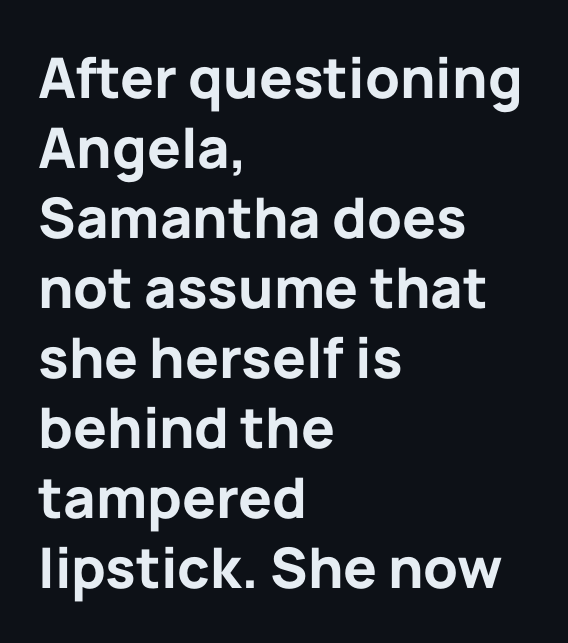
The image shows 56 px bold sans-serif type, upright; set left-aligned, normal line spacing (1.25x), normal letter spacing, not underlined; low stroke contrast and a medium x-height.
